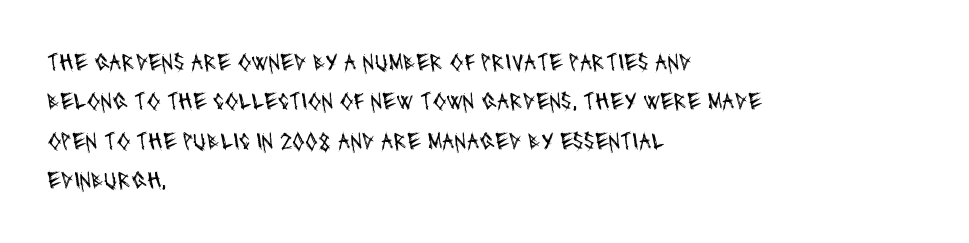
{"bold": "no", "underline": "no", "align": "left", "line_spacing": "normal", "line_spacing_ratio": 1.58, "letter_spacing": "normal", "letter_spacing_em": 0.0, "glyph_px": 25}
